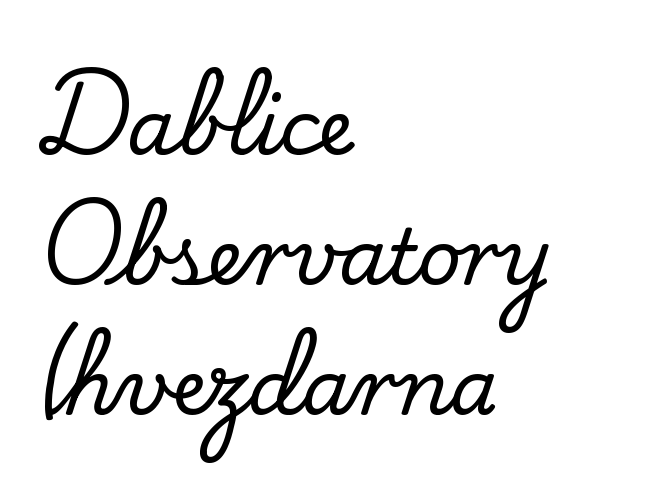
Letter spacing: default. The glyphs are unaccompanied by any horizontal stroke below them. Caption: multi-line text, flush left, ragged right. Proportional: the letters do not fall into vertical columns.
